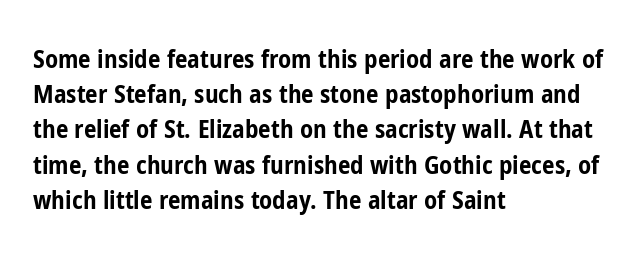
Here the glyphs are tracked normally, forming tight word shapes. Posture: upright roman. Plain, unruled lines of type. Leading matches the norm, producing a regular column.
